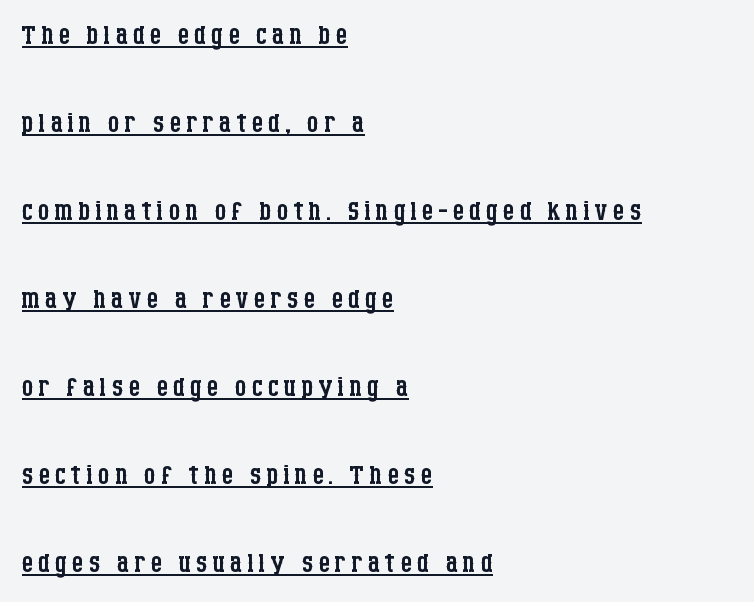
The face used here is seriffed, in the tradition of book romans. The rendering anchors every line to the left-hand side. Heft: none added — not bold. Does the leading feel generous? Absolutely, it's lavish. Each letter keeps its own natural width here, so spacing adapts to shape. Every word sits above its own underline.
